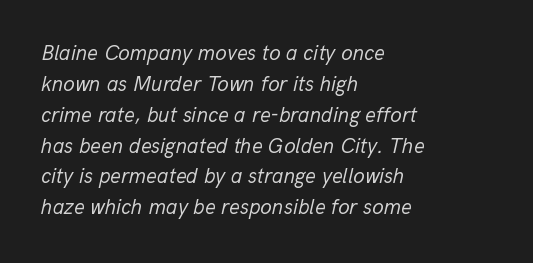
Q: Is the text bold? A: No.
Q: Is the text italic (slanted)? A: Yes, it leans right by about 13 degrees.
Q: Is the text underlined? A: No.
Q: How is the paragraph aligned? A: Left-aligned.
Q: Is the spacing between letters normal or unusually wide? A: Normal.
Q: Is the spacing between lines tight, normal or loose? A: Normal.
